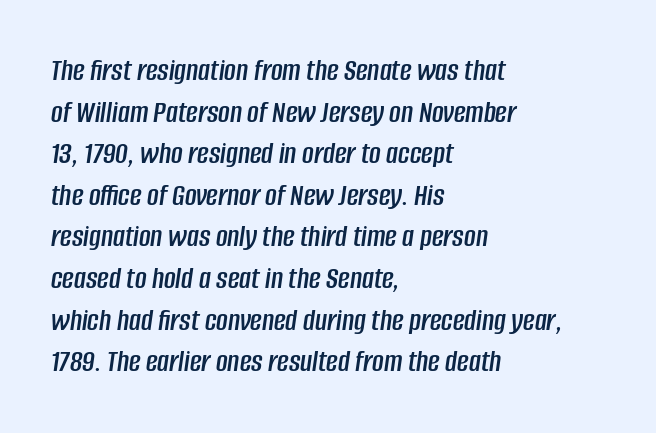
The letters are slanted; this is an italic face. Line spacing here is normal. The letters advance in unequal steps, a hallmark of proportional type. Each row of text sits above clean, open space. The face used here is rendered with its standard letterfit.
